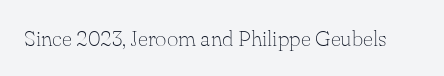
The space directly below the letters is spotless. Quick note: not italic, upright. The line texture is even and compact thanks to regular tracking. These glyphs show unthickened strokes, regular width or finer.
